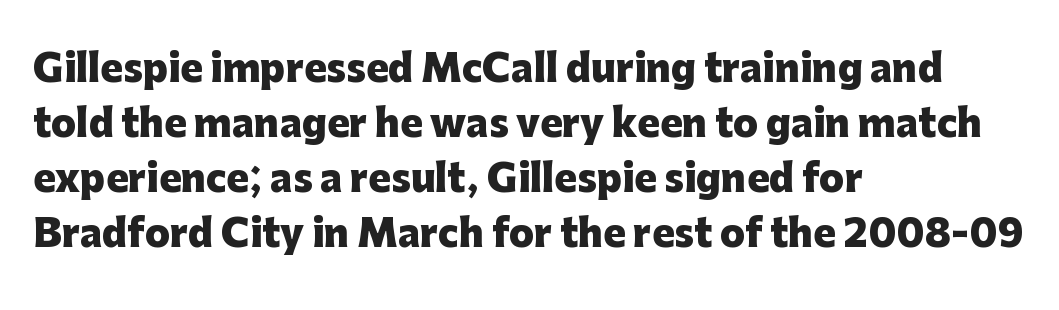
Q: Is the text bold? A: Yes.
Q: Is the text italic (slanted)? A: No, it is upright.
Q: Is the typeface a serif or a sans-serif typeface? A: Sans-serif.
Q: Is the text underlined? A: No.
Q: How is the paragraph aligned? A: Left-aligned.
Q: Is the spacing between letters normal or unusually wide? A: Normal.
Q: Is the spacing between lines tight, normal or loose? A: Normal.
Q: Width (condensed, normal, or wide)? A: Normal.
Q: Stroke contrast? A: Low.
Q: x-height? A: Medium.
Q: Monospaced? A: No.
